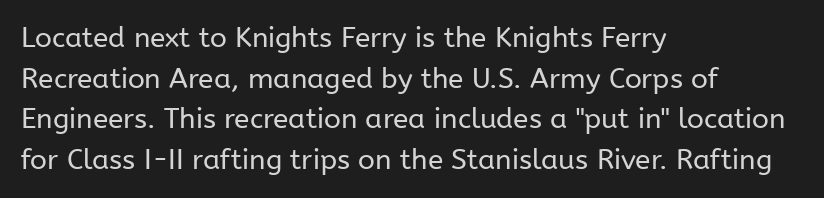
{"serif": "no", "italic": "no", "bold": "no", "weight": "regular", "width": "normal", "stroke_contrast": "low", "x_height": "medium", "monospaced": "no", "underline": "no", "align": "left", "line_spacing": "normal", "line_spacing_ratio": 1.45, "letter_spacing": "normal", "letter_spacing_em": 0.0, "glyph_px": 28}
